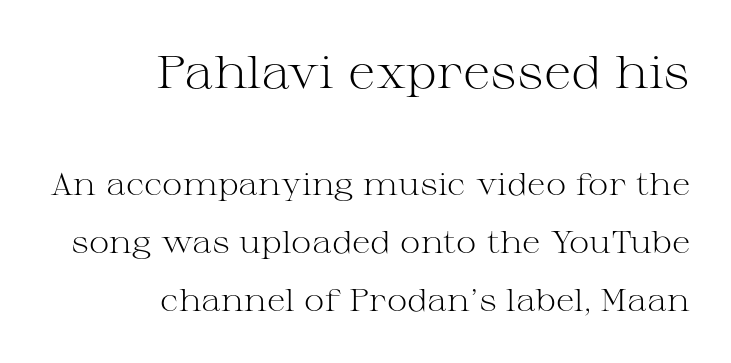
Q: Is the text bold? A: No.
Q: Is the text italic (slanted)? A: No, it is upright.
Q: Is the typeface a serif or a sans-serif typeface? A: Serif.
Q: Is the text underlined? A: No.
Q: How is the paragraph aligned? A: Right-aligned.
Q: Is the spacing between letters normal or unusually wide? A: Normal.
Q: Which block of text is set in a larger size, the first (top) or the second (bottom)? A: The first (top) one.
Q: Width (condensed, normal, or wide)? A: Wide.
Q: Stroke contrast? A: Medium.
Q: x-height? A: Medium.
Q: Monospaced? A: No.
